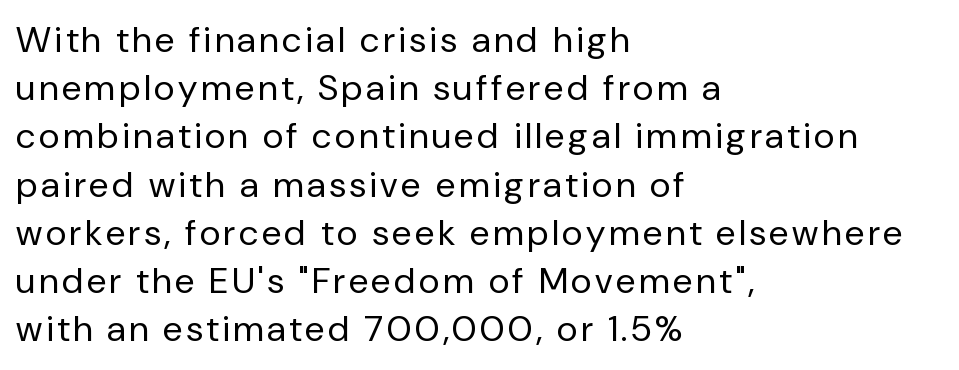
The image shows 36 px regular-weight sans-serif type, upright; set left-aligned, normal line spacing (1.34x), not underlined; low stroke contrast and a medium x-height.
